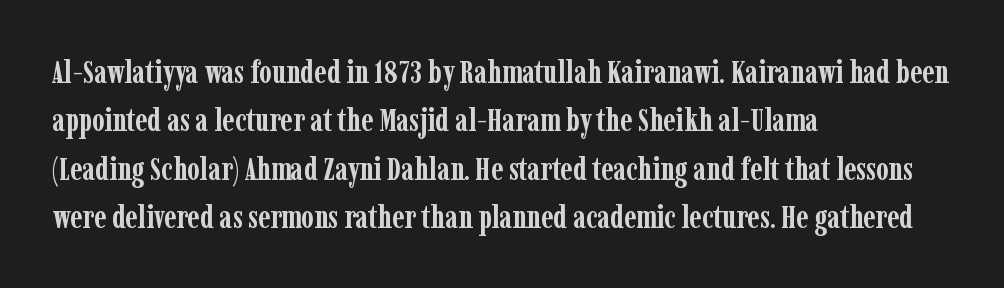
{"serif": "yes", "italic": "no", "bold": "yes", "weight": "semibold", "width": "condensed", "stroke_contrast": "low", "x_height": "medium", "monospaced": "no", "underline": "no", "align": "left", "line_spacing": "normal", "line_spacing_ratio": 1.51, "letter_spacing": "normal", "letter_spacing_em": 0.0, "glyph_px": 32}
